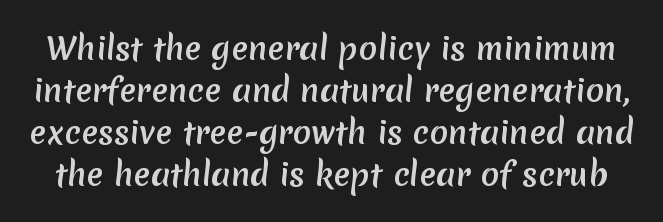
{"serif": "no", "width": "normal", "stroke_contrast": "medium", "x_height": "medium", "monospaced": "no", "underline": "no", "line_spacing": "normal", "line_spacing_ratio": 1.35, "letter_spacing": "normal", "letter_spacing_em": 0.0, "glyph_px": 31}
